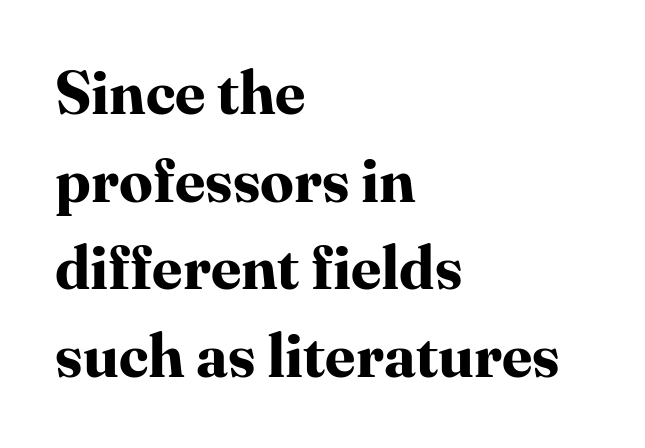
The designer went with a serif here, giving each stem small feet. Caption: standard tracking, unaltered. Line starts are locked; line ends wander. The letters advance in unequal steps, a hallmark of proportional type.
